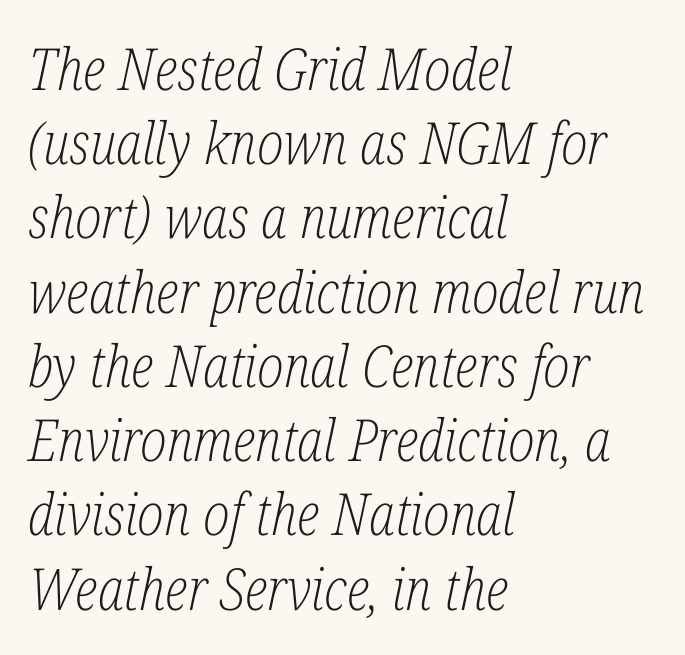
Tall strokes in this sample are angled rather than plumb. Anything drawn beneath the words? Only blank space. The type is set solid horizontally, with unmodified tracking. The paragraph has a hard left edge and a soft right edge.
